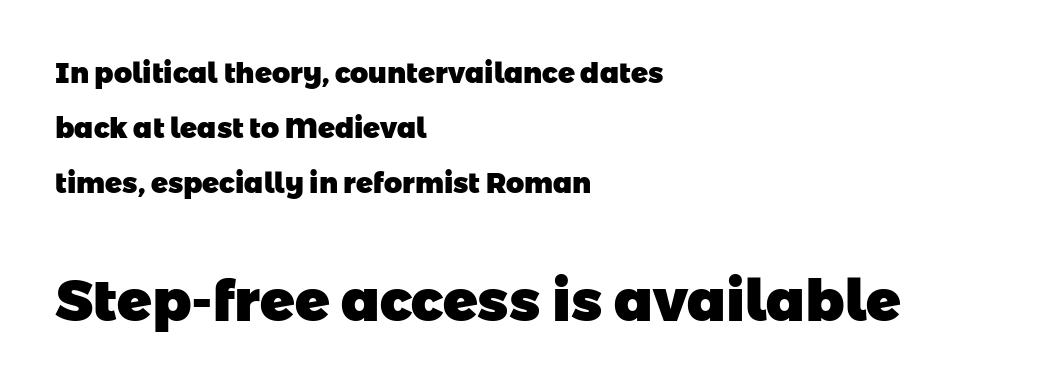
{"serif": "no", "bold": "yes", "weight": "heavy", "width": "normal", "stroke_contrast": "low", "x_height": "medium", "monospaced": "no", "underline": "no", "align": "left", "line_spacing": "loose", "line_spacing_ratio": 1.96, "letter_spacing": "normal", "letter_spacing_em": 0.0, "larger_block": "second", "size_ratio": 2.04, "glyph_px": 57}
